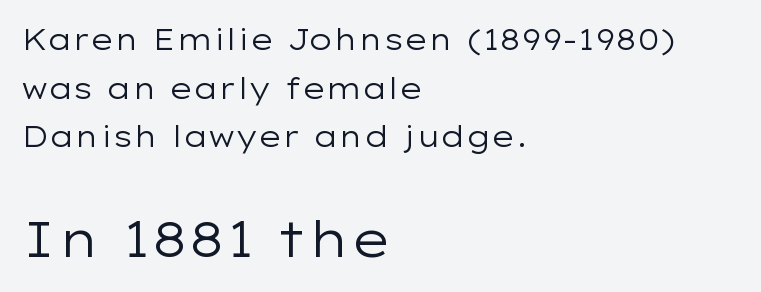
Italic? Not at all — the glyphs are vertical. Anything drawn beneath the words? Only blank space. The type family on display is of the sans-serif kind. The rendering uses natural spacing where letterforms have individual widths. There is no visible air inserted between adjacent glyphs.
